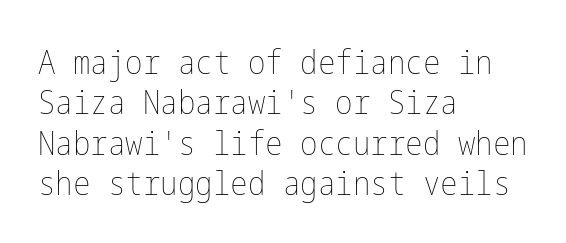
Summary of weight: not heavy and not bold. The paragraph shown leans on its left margin. Upright lettering throughout. Only glyphs here, with clear space below each row. The tracking reads as untouched default to a designer's eye.
